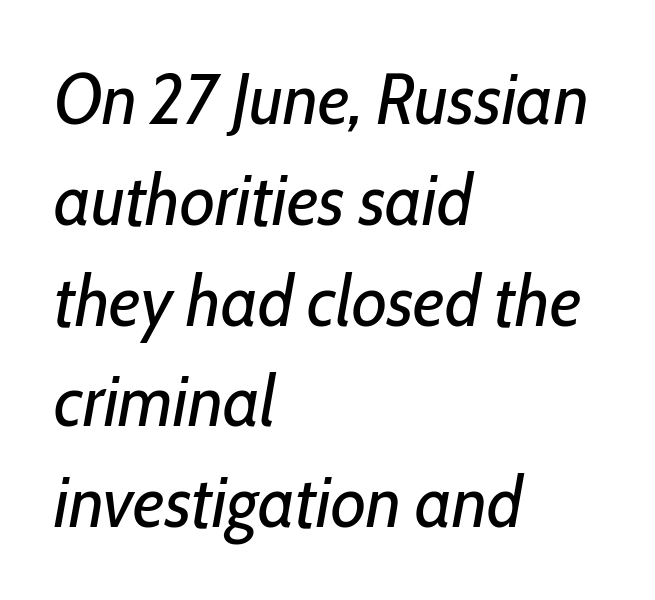
The image shows 72 px regular-weight, condensed type, italic (leaning right); set left-aligned, normal line spacing (1.4x), normal letter spacing, not underlined; low stroke contrast and a medium x-height.
